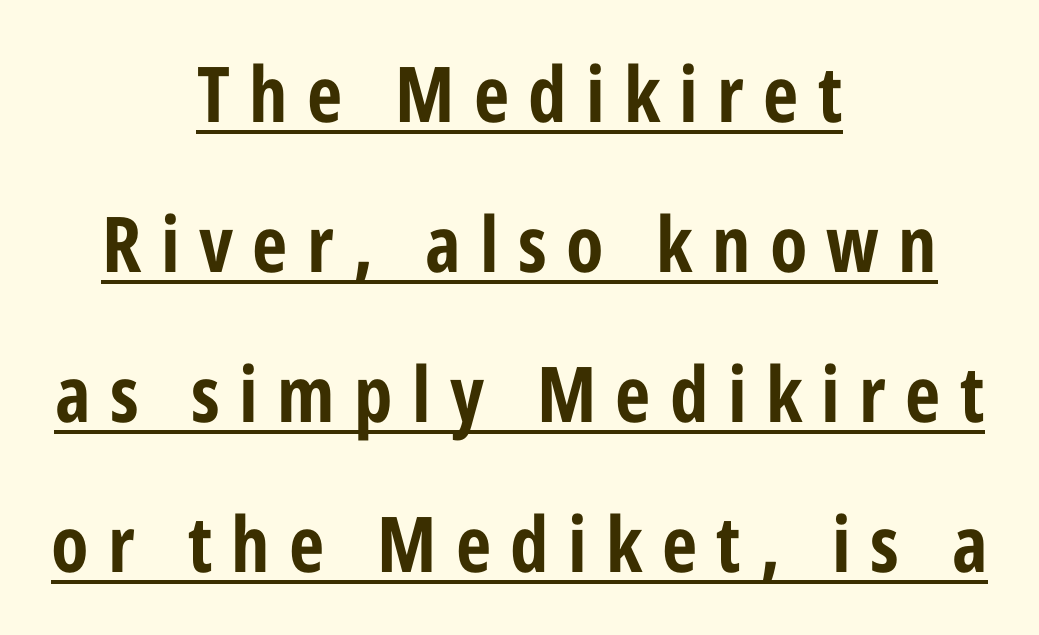
{"serif": "no", "italic": "no", "width": "condensed", "stroke_contrast": "low", "x_height": "medium", "monospaced": "no", "underline": "yes", "align": "center", "line_spacing": "loose", "line_spacing_ratio": 1.95, "letter_spacing": "wide", "letter_spacing_em": 0.25, "glyph_px": 77}
